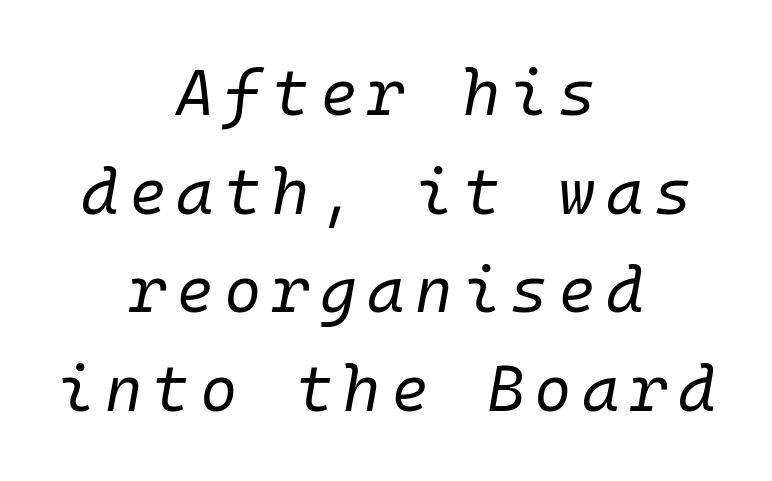
Q: Is the text bold? A: No.
Q: Is the text italic (slanted)? A: Yes, it leans right by about 10 degrees.
Q: Is the text underlined? A: No.
Q: How is the paragraph aligned? A: Centered.
Q: Is the spacing between lines tight, normal or loose? A: Normal.
Q: Width (condensed, normal, or wide)? A: Normal.
Q: Stroke contrast? A: Low.
Q: x-height? A: Medium.
Q: Monospaced? A: Yes.
